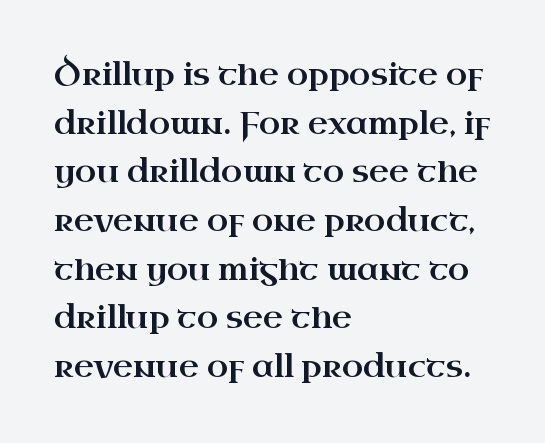
{"serif": "yes", "italic": "no", "width": "wide", "stroke_contrast": "high", "x_height": "small", "monospaced": "no", "underline": "no", "align": "left", "line_spacing": "normal", "line_spacing_ratio": 1.57, "letter_spacing": "normal", "letter_spacing_em": 0.0, "glyph_px": 31}
